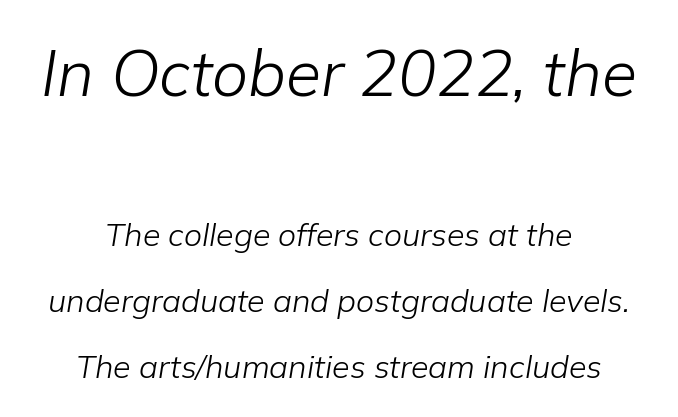
This sample trades compactness for vertical openness between lines. Is the block centered? Yes — each line is placed symmetrically about the middle. Tracking value appears to be zero — textbook default spacing. Quick note: italic.
